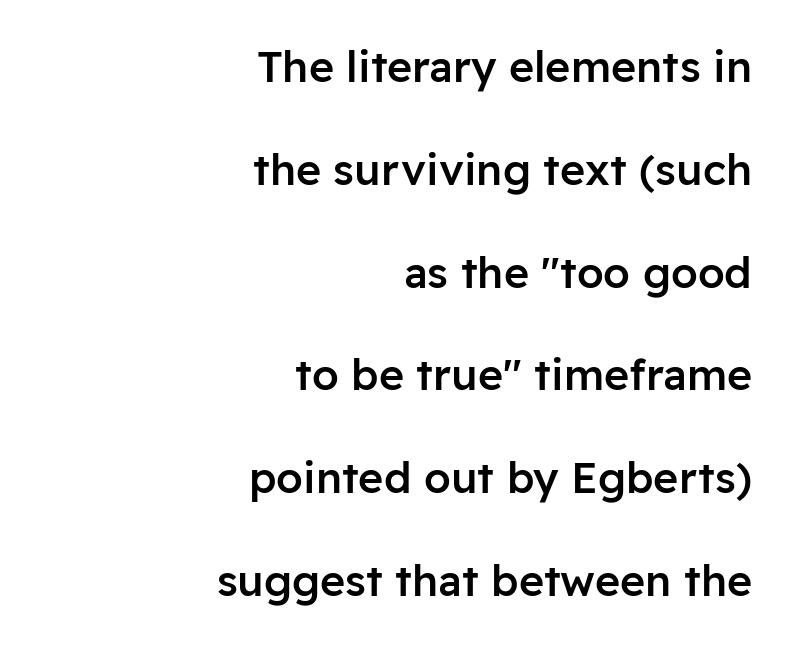
Compared with an ordinary text face, these strokes are moderately heavier — a semibold. The space between consecutive lines is lavish. The letterforms sit shoulder to shoulder at normal distance. This rendering uses right alignment, leaving the left contour irregular.
